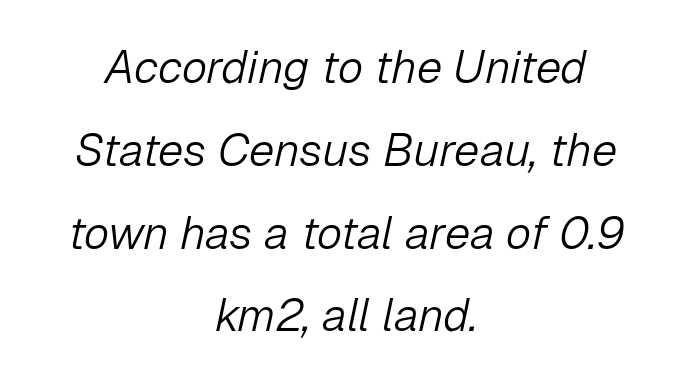
{"italic": "yes", "lean": "right", "slant_degrees": 12, "bold": "no", "weight": "light", "width": "normal", "stroke_contrast": "low", "x_height": "medium", "monospaced": "no", "underline": "no", "align": "center", "line_spacing_ratio": 1.8, "letter_spacing": "normal", "letter_spacing_em": 0.0, "glyph_px": 46}
